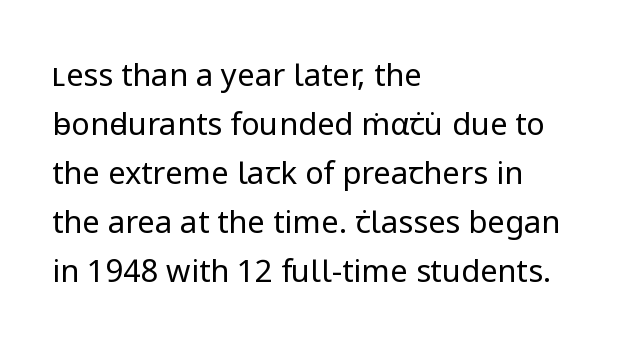
Q: Is the text bold? A: No.
Q: Is the text italic (slanted)? A: No, it is upright.
Q: Is the typeface a serif or a sans-serif typeface? A: Sans-serif.
Q: Is the text underlined? A: No.
Q: How is the paragraph aligned? A: Left-aligned.
Q: Is the spacing between letters normal or unusually wide? A: Normal.
Q: Is the spacing between lines tight, normal or loose? A: Normal.
Q: Width (condensed, normal, or wide)? A: Normal.
Q: Stroke contrast? A: Low.
Q: x-height? A: Medium.
Q: Monospaced? A: No.
